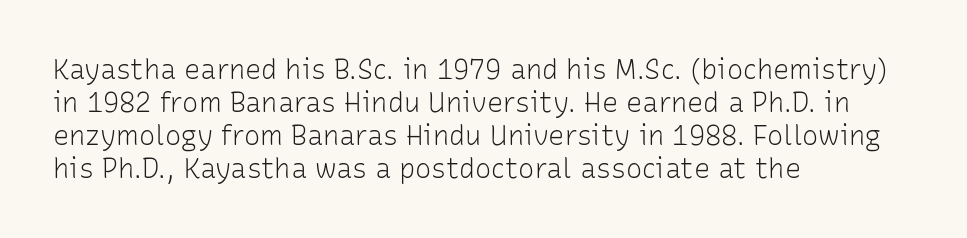
Q: Is the text bold? A: No.
Q: Is the text italic (slanted)? A: No, it is upright.
Q: Is the text underlined? A: No.
Q: How is the paragraph aligned? A: Left-aligned.
Q: Is the spacing between letters normal or unusually wide? A: Normal.
